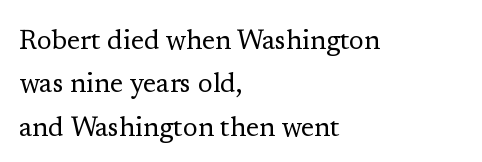
Q: Is the text bold? A: No.
Q: Is the text italic (slanted)? A: No, it is upright.
Q: Is the text underlined? A: No.
Q: How is the paragraph aligned? A: Left-aligned.
Q: Is the spacing between letters normal or unusually wide? A: Normal.
Q: Is the spacing between lines tight, normal or loose? A: Normal.
